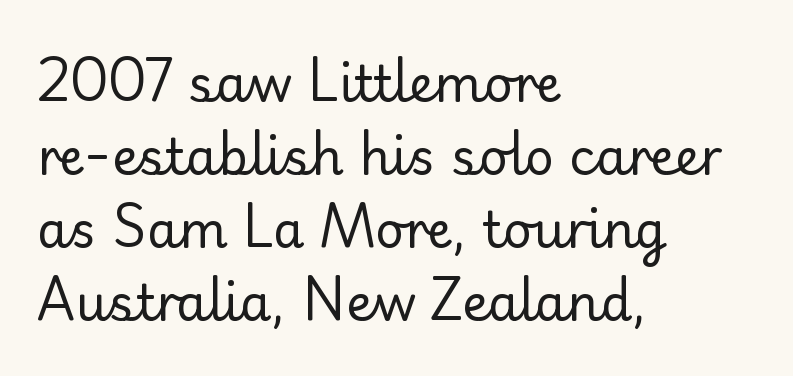
{"serif": "yes", "italic": "no", "bold": "no", "weight": "regular", "width": "normal", "stroke_contrast": "low", "x_height": "small", "monospaced": "no", "underline": "no", "align": "left", "line_spacing": "normal", "line_spacing_ratio": 1.46, "letter_spacing": "normal", "letter_spacing_em": 0.0, "glyph_px": 50}
